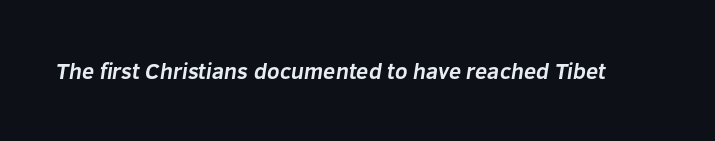
The image shows 22 px bold type; set normal letter spacing, not underlined.
